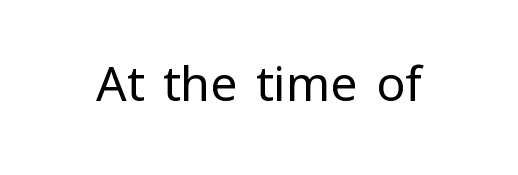
{"serif": "no", "italic": "no", "bold": "no", "weight": "regular", "width": "normal", "stroke_contrast": "low", "x_height": "medium", "monospaced": "no", "underline": "no", "letter_spacing": "normal", "letter_spacing_em": 0.0, "glyph_px": 48}
